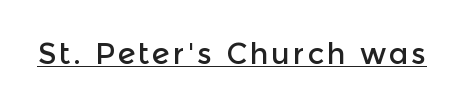
Q: Is the text italic (slanted)? A: No, it is upright.
Q: Is the typeface a serif or a sans-serif typeface? A: Sans-serif.
Q: Is the text underlined? A: Yes.
Q: Width (condensed, normal, or wide)? A: Normal.
Q: x-height? A: Medium.
Q: Monospaced? A: No.
